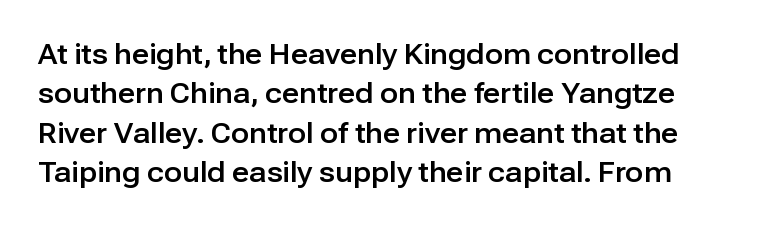
{"italic": "no", "underline": "no", "line_spacing": "normal", "line_spacing_ratio": 1.46, "letter_spacing": "normal", "letter_spacing_em": 0.0, "glyph_px": 27}
